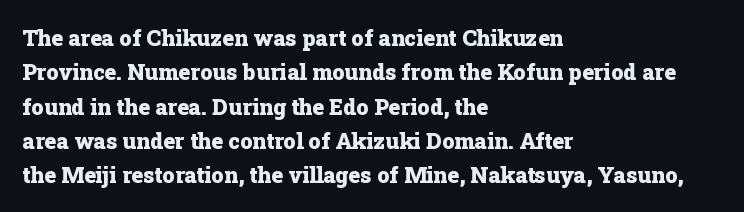
Q: Is the text bold? A: Yes.
Q: Is the text italic (slanted)? A: No, it is upright.
Q: Is the text underlined? A: No.
Q: How is the paragraph aligned? A: Left-aligned.
Q: Is the spacing between letters normal or unusually wide? A: Normal.
Q: Is the spacing between lines tight, normal or loose? A: Normal.
